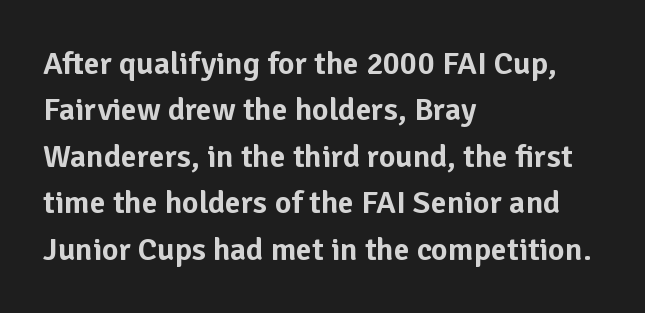
The image shows 32 px sans-serif type, upright; set left-aligned, normal line spacing (1.45x), normal letter spacing, not underlined; low stroke contrast and a medium x-height.
